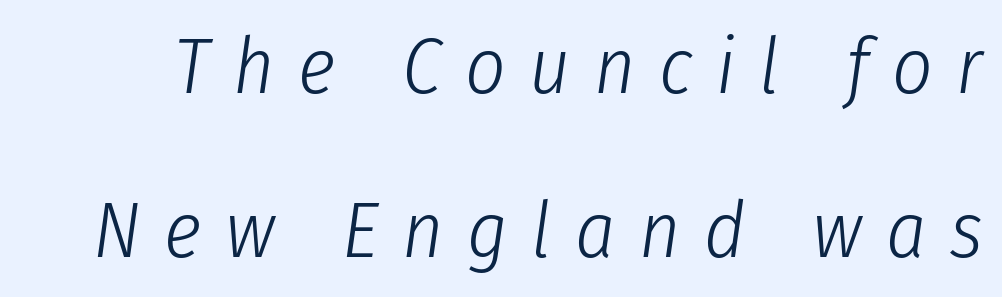
Quick note: underline off. Letters have the restrained weight of plain body copy at most. Do the characters align in a grid? No, the font is proportional. The horizontal fit of the characters is loose and conspicuously gappy.
